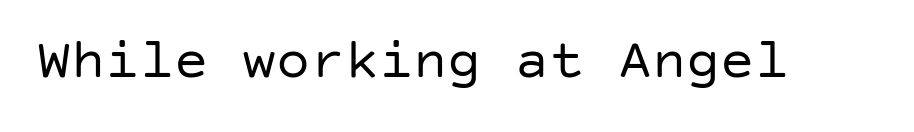
Q: Is the text bold? A: No.
Q: Is the text italic (slanted)? A: No, it is upright.
Q: Is the typeface a serif or a sans-serif typeface? A: Sans-serif.
Q: Is the text underlined? A: No.
Q: Is the spacing between letters normal or unusually wide? A: Normal.
Q: Width (condensed, normal, or wide)? A: Normal.
Q: Stroke contrast? A: Low.
Q: x-height? A: Large.
